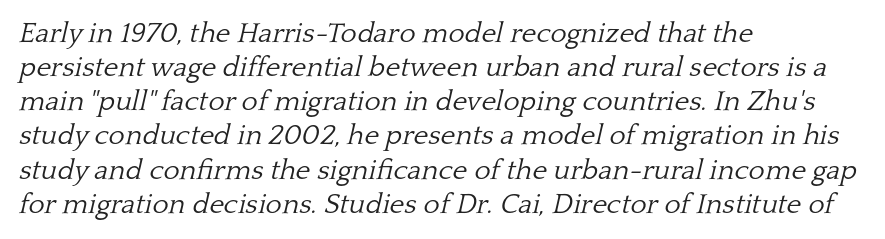
Do the characters align in a grid? No, the font is proportional. Each word holds together tightly as a unit, with standard inter-letter gaps. Weight class: somewhere from thin through regular. You can tell from the footed stems that serif type was used. This sample is left-justified, so line endings fall wherever the words run out. The space beneath each line is pristine and unruled.
